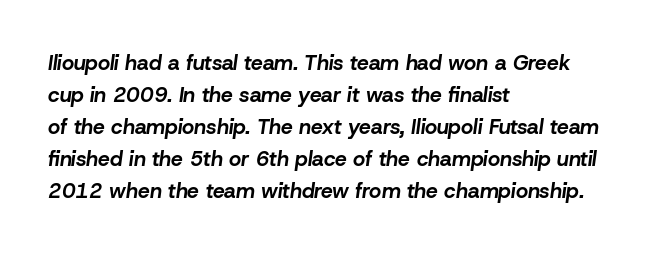
{"italic": "yes", "lean": "right", "slant_degrees": 8, "bold": "yes", "underline": "no", "align": "left", "line_spacing": "normal", "line_spacing_ratio": 1.52, "letter_spacing": "normal", "letter_spacing_em": 0.0, "glyph_px": 21}
